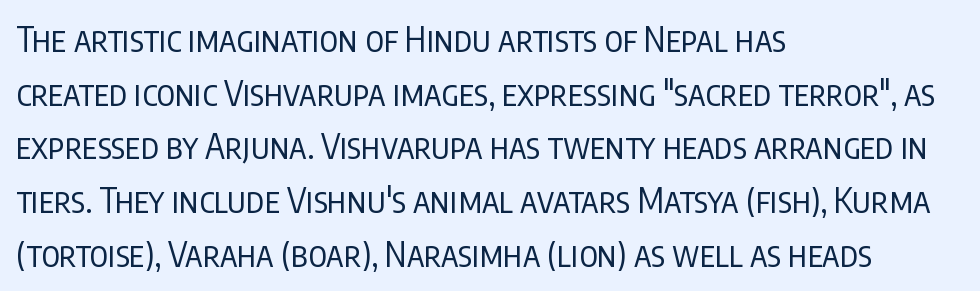
{"serif": "no", "italic": "no", "bold": "no", "weight": "regular", "width": "condensed", "stroke_contrast": "low", "x_height": "large", "monospaced": "no", "underline": "no", "align": "left", "line_spacing": "normal", "line_spacing_ratio": 1.58, "letter_spacing": "normal", "letter_spacing_em": 0.0, "glyph_px": 34}
